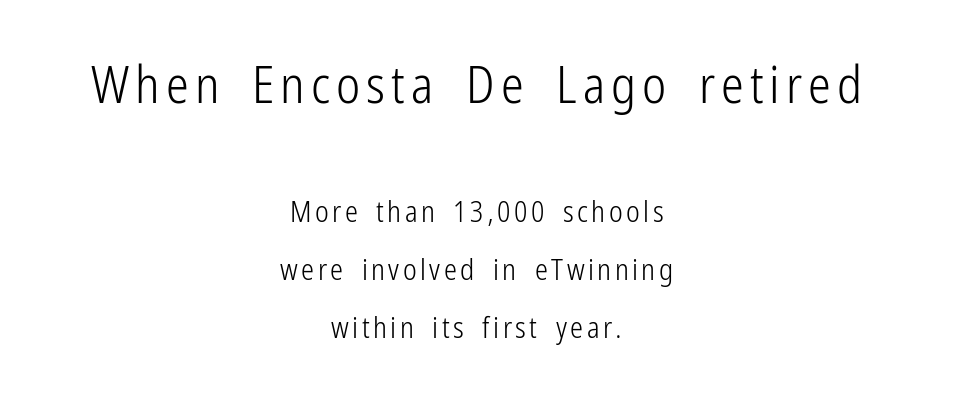
Q: Is the text bold? A: No.
Q: Is the text italic (slanted)? A: No, it is upright.
Q: Is the typeface a serif or a sans-serif typeface? A: Sans-serif.
Q: Is the text underlined? A: No.
Q: How is the paragraph aligned? A: Centered.
Q: Is the spacing between lines tight, normal or loose? A: Loose.
Q: Which block of text is set in a larger size, the first (top) or the second (bottom)? A: The first (top) one.
Q: Width (condensed, normal, or wide)? A: Condensed.
Q: Stroke contrast? A: Low.
Q: x-height? A: Medium.
Q: Monospaced? A: No.
